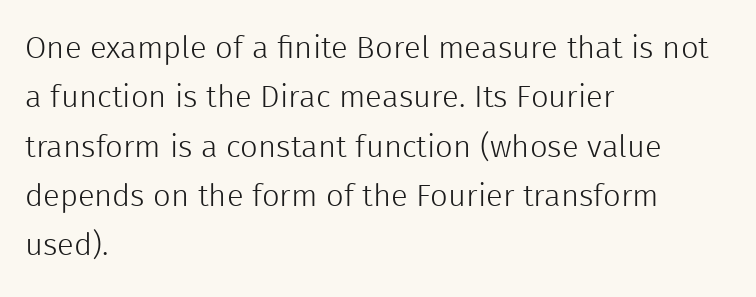
Q: Is the text bold? A: No.
Q: Is the text italic (slanted)? A: No, it is upright.
Q: Is the typeface a serif or a sans-serif typeface? A: Sans-serif.
Q: Is the text underlined? A: No.
Q: How is the paragraph aligned? A: Left-aligned.
Q: Is the spacing between letters normal or unusually wide? A: Normal.
Q: Is the spacing between lines tight, normal or loose? A: Normal.
Q: Width (condensed, normal, or wide)? A: Normal.
Q: x-height? A: Medium.
Q: Monospaced? A: No.
